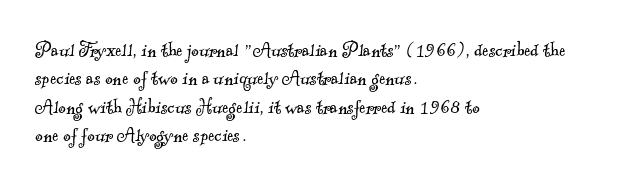
The image shows 23 px text type; set left-aligned, line spacing 1.23x, normal letter spacing, not underlined.
